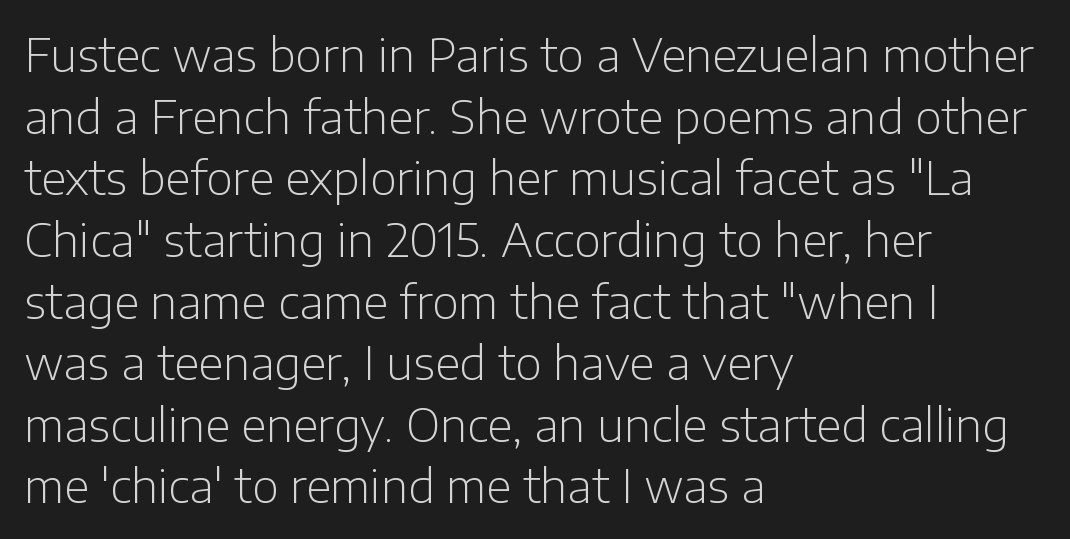
Q: Is the text bold? A: No.
Q: Is the text italic (slanted)? A: No, it is upright.
Q: Is the typeface a serif or a sans-serif typeface? A: Sans-serif.
Q: Is the text underlined? A: No.
Q: How is the paragraph aligned? A: Left-aligned.
Q: Is the spacing between letters normal or unusually wide? A: Normal.
Q: Is the spacing between lines tight, normal or loose? A: Normal.
Q: Width (condensed, normal, or wide)? A: Normal.
Q: Stroke contrast? A: Low.
Q: x-height? A: Medium.
Q: Monospaced? A: No.
